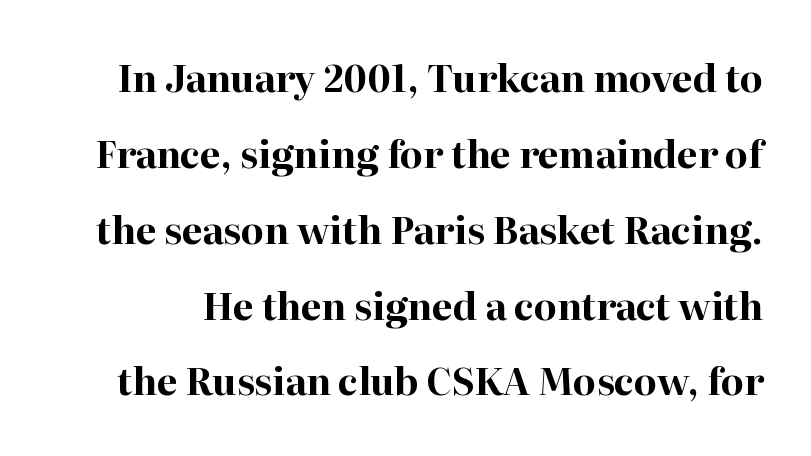
In terms of letterspacing, this is plain default setting. The letters are bold, with thick, heavy strokes. Students, observe: this is what heavily led, spacious text looks like. Letters rest on an invisible, unmarked baseline. This is serif lettering, the kind often seen in printed books.
